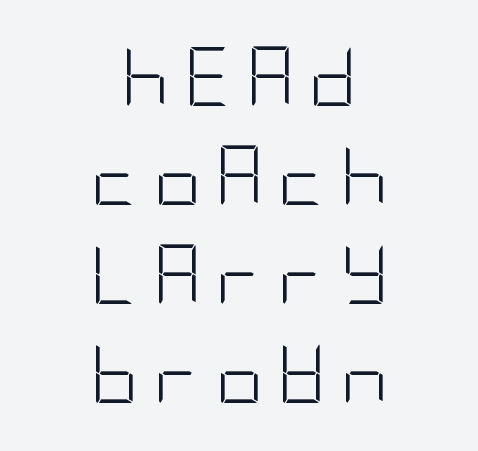
Q: Is the text bold? A: No.
Q: Is the text italic (slanted)? A: No, it is upright.
Q: Is the typeface a serif or a sans-serif typeface? A: Sans-serif.
Q: Is the text underlined? A: No.
Q: How is the paragraph aligned? A: Centered.
Q: Is the spacing between letters normal or unusually wide? A: Unusually wide.
Q: Is the spacing between lines tight, normal or loose? A: Normal.
Q: Width (condensed, normal, or wide)? A: Condensed.
Q: Stroke contrast? A: Low.
Q: x-height? A: Large.
